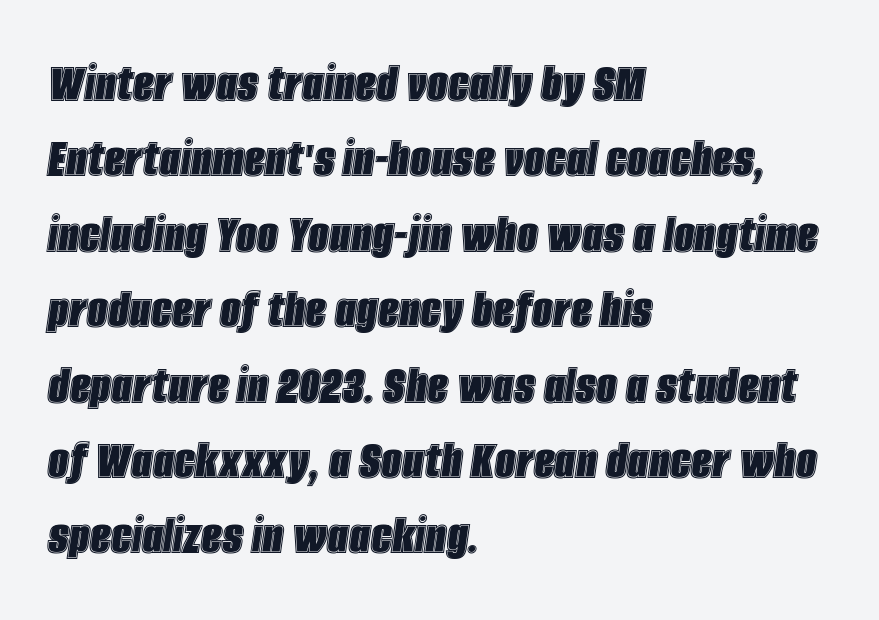
The passage shown is typed in a proportional face where columns would drift. In terms of leading, this rendering sits right in the middle. The passage is arranged the way most books set body copy — flush left. Only glyphs here, with clear space below each row. The whole block is typeset with a tilt. Letter spacing: default.
